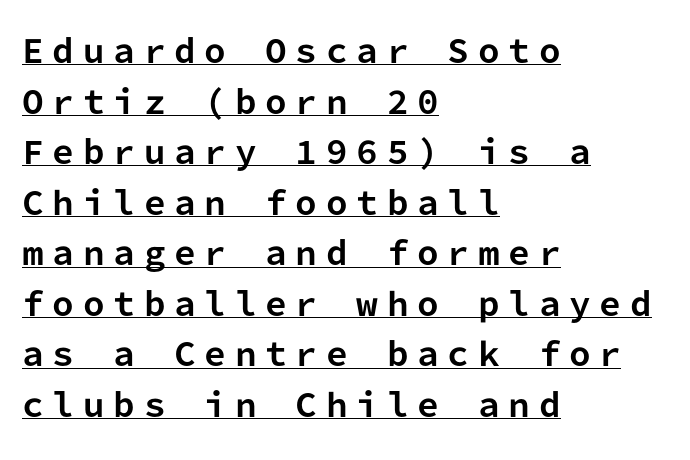
Q: Is the text bold? A: Yes.
Q: Is the text italic (slanted)? A: No, it is upright.
Q: Is the typeface a serif or a sans-serif typeface? A: Sans-serif.
Q: Is the text underlined? A: Yes.
Q: How is the paragraph aligned? A: Left-aligned.
Q: Is the spacing between letters normal or unusually wide? A: Unusually wide.
Q: Is the spacing between lines tight, normal or loose? A: Normal.
Q: Width (condensed, normal, or wide)? A: Normal.
Q: Stroke contrast? A: Low.
Q: x-height? A: Medium.
Q: Monospaced? A: Yes.
